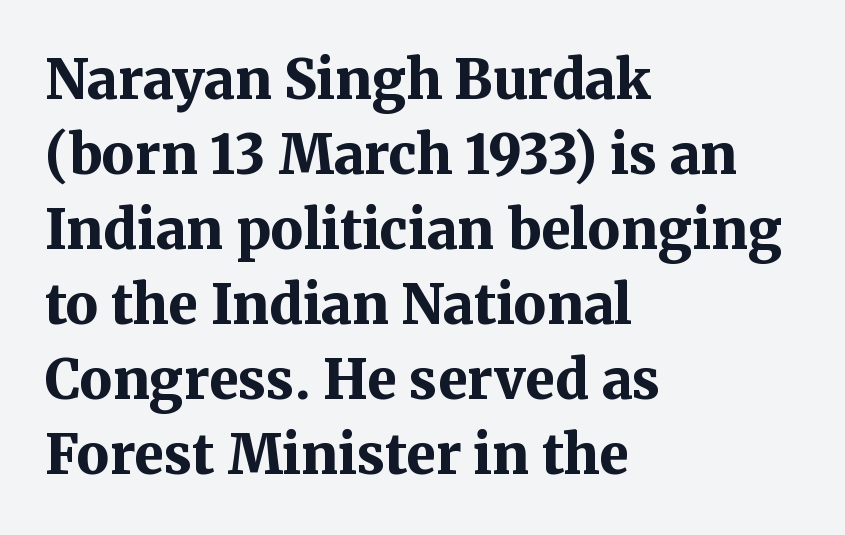
Q: Is the text bold? A: Yes.
Q: Is the text italic (slanted)? A: No, it is upright.
Q: Is the typeface a serif or a sans-serif typeface? A: Serif.
Q: Is the text underlined? A: No.
Q: How is the paragraph aligned? A: Left-aligned.
Q: Is the spacing between letters normal or unusually wide? A: Normal.
Q: Is the spacing between lines tight, normal or loose? A: Normal.
Q: Width (condensed, normal, or wide)? A: Normal.
Q: Stroke contrast? A: Medium.
Q: x-height? A: Medium.
Q: Monospaced? A: No.
